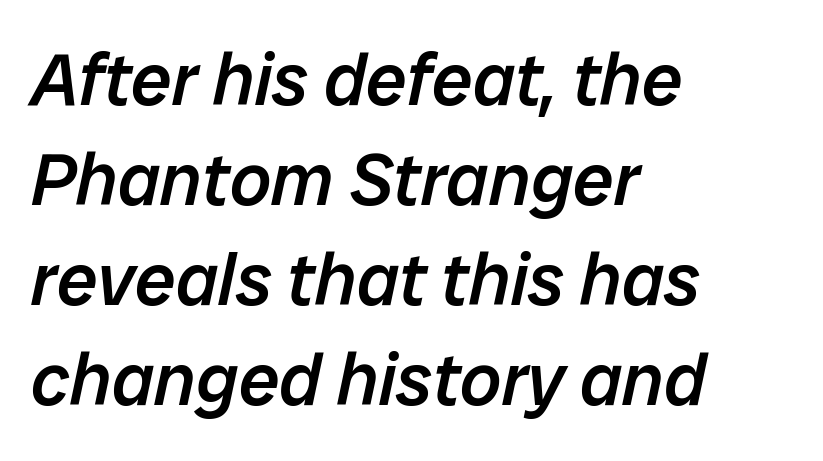
A typesetter would call this proportional, since set widths differ per character. Would a proofreader flag this as italicized? Yes. The string is rendered with underlining switched off. These lines keep a tight, regular rhythm from letter to letter. These lines sit exactly where default settings would place them.
